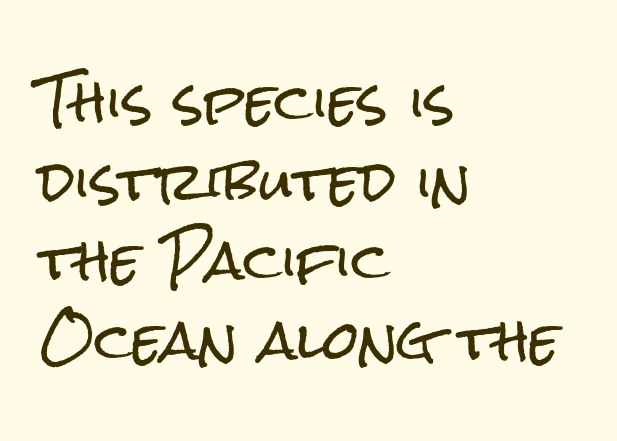
The image shows 52 px condensed sans-serif type, upright; set left-aligned, normal line spacing (1.53x), normal letter spacing, not underlined; low stroke contrast and a medium x-height.
